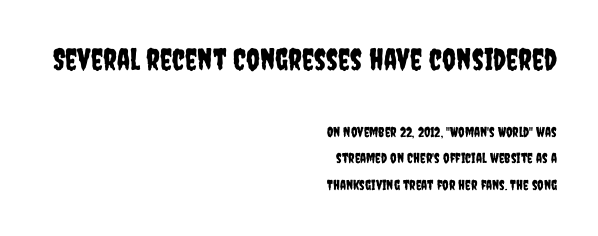
Q: Is the text italic (slanted)? A: No, it is upright.
Q: Is the typeface a serif or a sans-serif typeface? A: Sans-serif.
Q: Is the text underlined? A: No.
Q: How is the paragraph aligned? A: Right-aligned.
Q: Is the spacing between letters normal or unusually wide? A: Normal.
Q: Is the spacing between lines tight, normal or loose? A: Loose.
Q: Which block of text is set in a larger size, the first (top) or the second (bottom)? A: The first (top) one.
Q: Width (condensed, normal, or wide)? A: Condensed.
Q: Stroke contrast? A: Low.
Q: x-height? A: Large.
Q: Monospaced? A: No.
